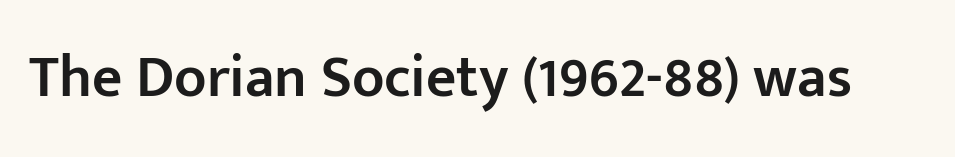
The image shows 59 px semibold sans-serif type, upright; set normal letter spacing, not underlined; low stroke contrast and a medium x-height.
